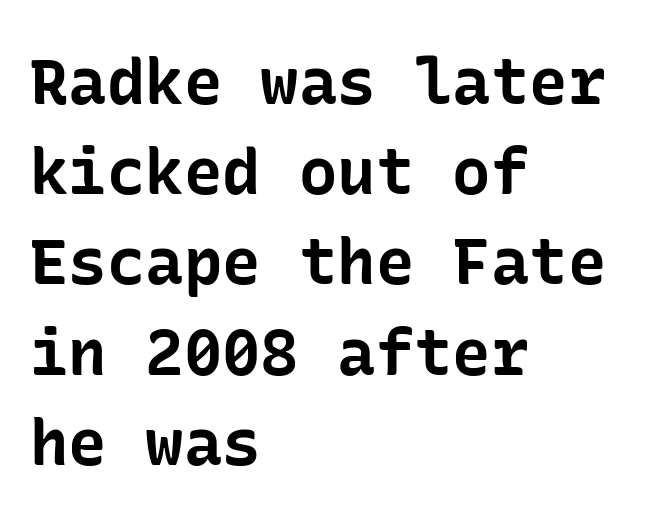
Q: Is the text bold? A: Yes.
Q: Is the text italic (slanted)? A: No, it is upright.
Q: Is the typeface a serif or a sans-serif typeface? A: Sans-serif.
Q: Is the text underlined? A: No.
Q: How is the paragraph aligned? A: Left-aligned.
Q: Is the spacing between letters normal or unusually wide? A: Normal.
Q: Is the spacing between lines tight, normal or loose? A: Normal.
Q: Width (condensed, normal, or wide)? A: Normal.
Q: Stroke contrast? A: Low.
Q: x-height? A: Medium.
